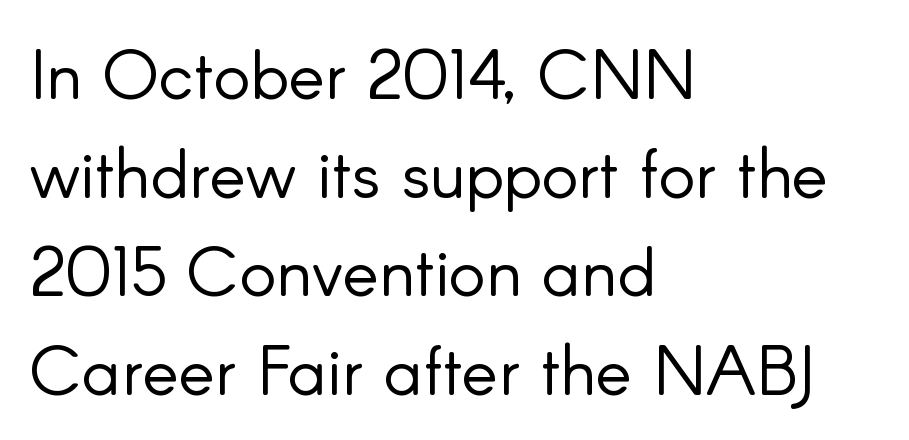
Q: Is the text bold? A: No.
Q: Is the text italic (slanted)? A: No, it is upright.
Q: Is the typeface a serif or a sans-serif typeface? A: Sans-serif.
Q: Is the text underlined? A: No.
Q: How is the paragraph aligned? A: Left-aligned.
Q: Is the spacing between letters normal or unusually wide? A: Normal.
Q: Is the spacing between lines tight, normal or loose? A: Normal.
Q: Width (condensed, normal, or wide)? A: Normal.
Q: Stroke contrast? A: Low.
Q: x-height? A: Small.
Q: Monospaced? A: No.
